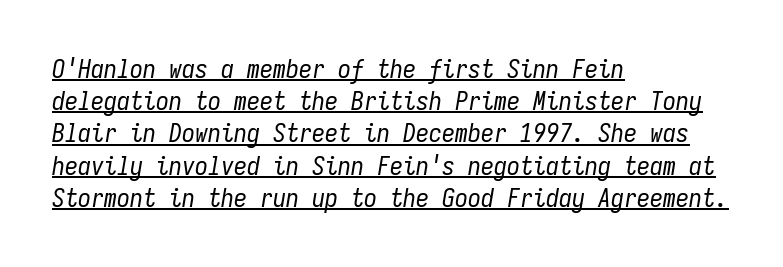
Q: Is the text bold? A: No.
Q: Is the text italic (slanted)? A: Yes, it leans right by about 9 degrees.
Q: Is the text underlined? A: Yes.
Q: How is the paragraph aligned? A: Left-aligned.
Q: Is the spacing between letters normal or unusually wide? A: Normal.
